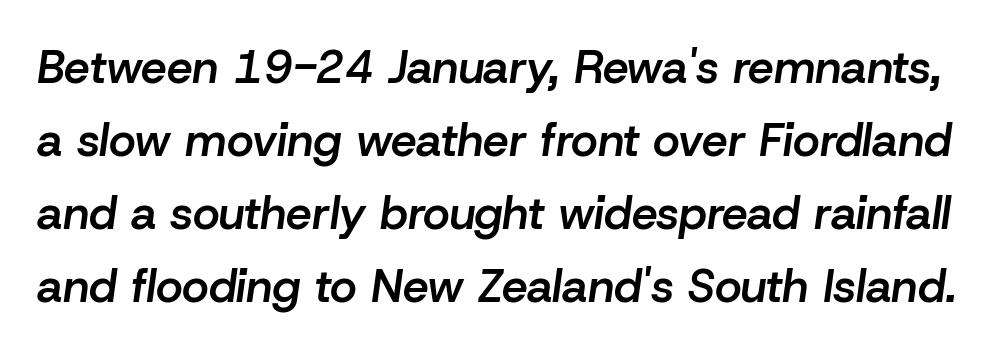
{"italic": "yes", "lean": "right", "slant_degrees": 8, "bold": "semi", "weight": "semibold", "width": "normal", "stroke_contrast": "low", "x_height": "medium", "monospaced": "no", "underline": "no", "line_spacing": "normal", "line_spacing_ratio": 1.59, "letter_spacing": "normal", "letter_spacing_em": 0.0, "glyph_px": 46}
